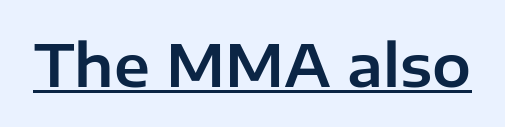
{"serif": "no", "italic": "no", "width": "normal", "stroke_contrast": "low", "x_height": "medium", "monospaced": "no", "underline": "yes", "letter_spacing": "normal", "letter_spacing_em": 0.0, "glyph_px": 58}
